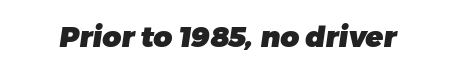
Descenders hang freely into open space. A dark, heavy texture on the line: the type is bold. Inter-character spacing is left at the font's built-in metrics. A typesetter would label this face a sans. Spacing verdict: proportional, widths tailored to each character.
